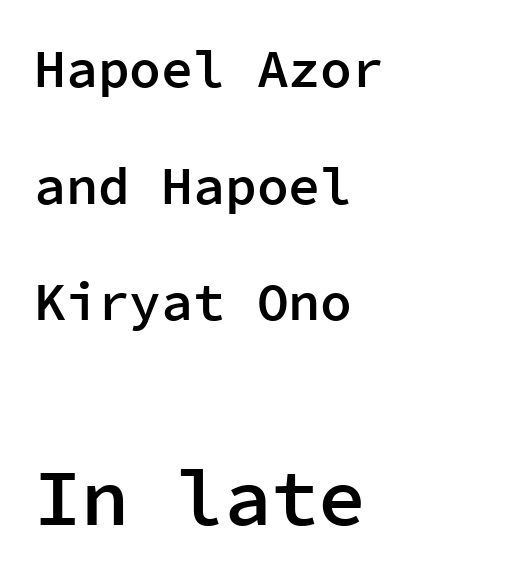
Q: Is the text bold? A: Semi-bold.
Q: Is the text italic (slanted)? A: No, it is upright.
Q: Is the typeface a serif or a sans-serif typeface? A: Sans-serif.
Q: Is the text underlined? A: No.
Q: How is the paragraph aligned? A: Left-aligned.
Q: Is the spacing between letters normal or unusually wide? A: Normal.
Q: Is the spacing between lines tight, normal or loose? A: Loose.
Q: Which block of text is set in a larger size, the first (top) or the second (bottom)? A: The second (bottom) one.
Q: Width (condensed, normal, or wide)? A: Normal.
Q: Stroke contrast? A: Low.
Q: x-height? A: Medium.
Q: Monospaced? A: Yes.
